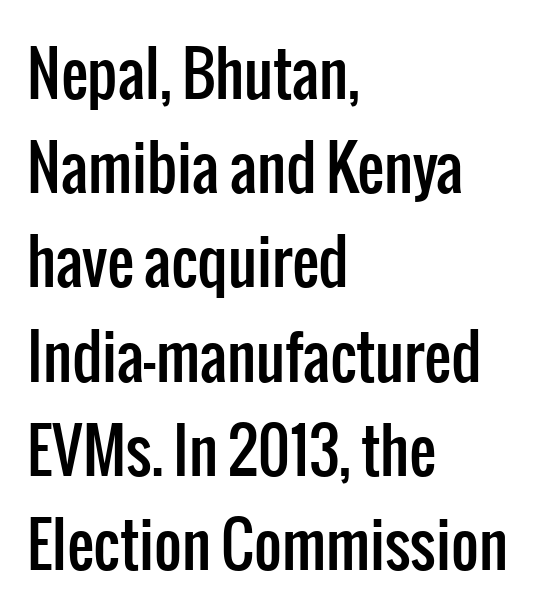
Type style note: lacks serifs. Caption: multi-line text, flush left, ragged right. These lines are rendered in a variable-pitch font. The letterforms sit shoulder to shoulder at normal distance.
